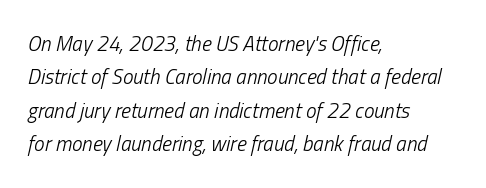
The image shows 21 px text type, italic (leaning right); set left-aligned, normal line spacing (1.59x), normal letter spacing, not underlined.
